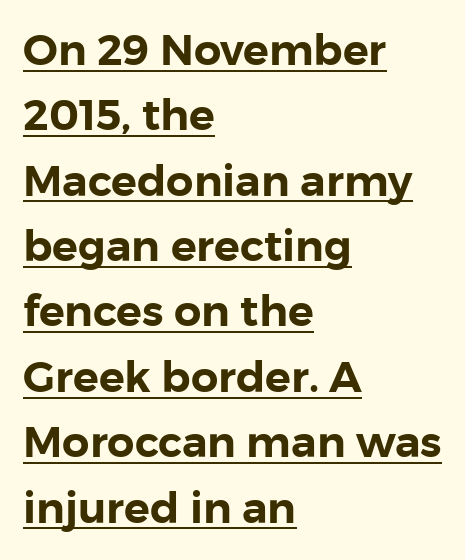
Q: Is the text italic (slanted)? A: No, it is upright.
Q: Is the typeface a serif or a sans-serif typeface? A: Sans-serif.
Q: Is the text underlined? A: Yes.
Q: How is the paragraph aligned? A: Left-aligned.
Q: Is the spacing between letters normal or unusually wide? A: Normal.
Q: Is the spacing between lines tight, normal or loose? A: Normal.
Q: Width (condensed, normal, or wide)? A: Normal.
Q: Stroke contrast? A: Low.
Q: x-height? A: Medium.
Q: Monospaced? A: No.
